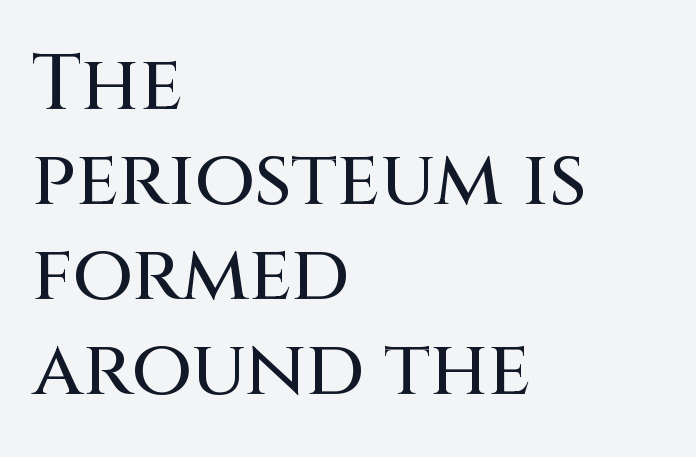
Q: Is the text italic (slanted)? A: No, it is upright.
Q: Is the typeface a serif or a sans-serif typeface? A: Sans-serif.
Q: Is the text underlined? A: No.
Q: How is the paragraph aligned? A: Left-aligned.
Q: Is the spacing between letters normal or unusually wide? A: Normal.
Q: Width (condensed, normal, or wide)? A: Normal.
Q: Stroke contrast? A: Medium.
Q: x-height? A: Large.
Q: Monospaced? A: No.
